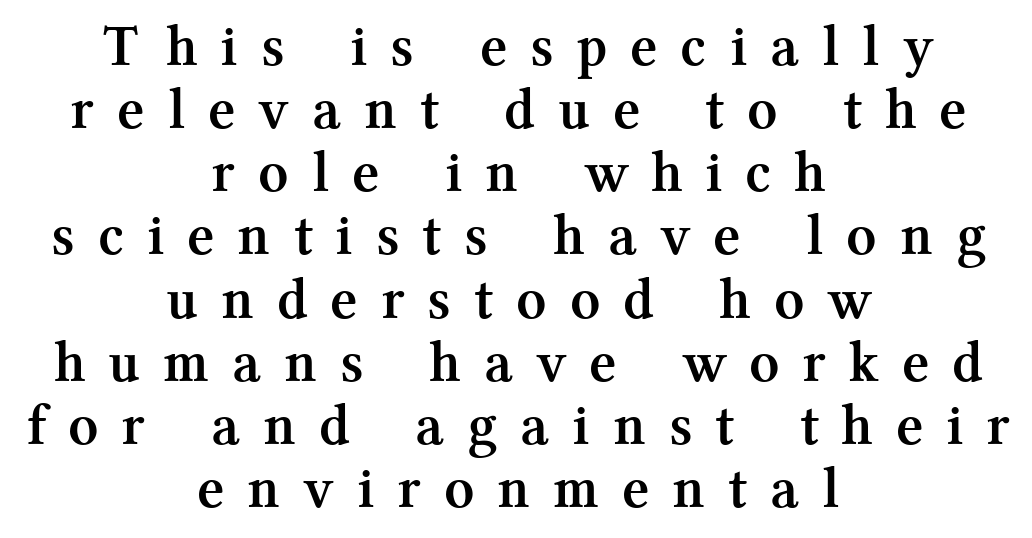
Look at the tracking — it's clearly loosened, letters drifting apart. The typeface chosen for these lines features serifs. Typeset on center — no edge is straight. The specimen omits any rule beneath the text block's lines.
